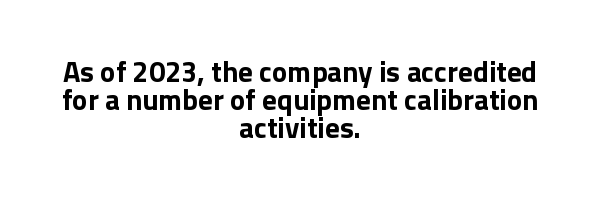
Q: Is the text bold? A: Yes.
Q: Is the text italic (slanted)? A: No, it is upright.
Q: Is the typeface a serif or a sans-serif typeface? A: Sans-serif.
Q: Is the text underlined? A: No.
Q: How is the paragraph aligned? A: Centered.
Q: Is the spacing between letters normal or unusually wide? A: Normal.
Q: Is the spacing between lines tight, normal or loose? A: Tight.
Q: Width (condensed, normal, or wide)? A: Normal.
Q: x-height? A: Medium.
Q: Monospaced? A: No.
